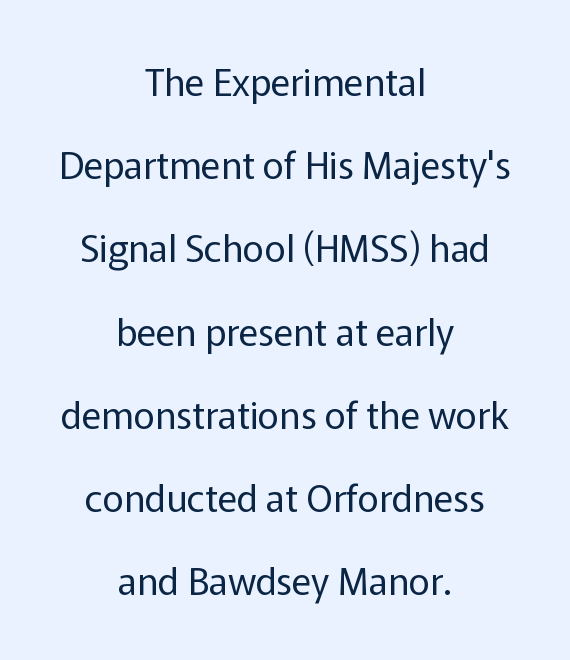
Quick note: interline space is abundant. This sample has the flowing, uneven cadence of proportional lettering. A clean baseline with only descenders dipping below it. The font is comparable to plain body text, perhaps lighter. Nothing sits at the stroke ends, so this counts as sans-serif.
